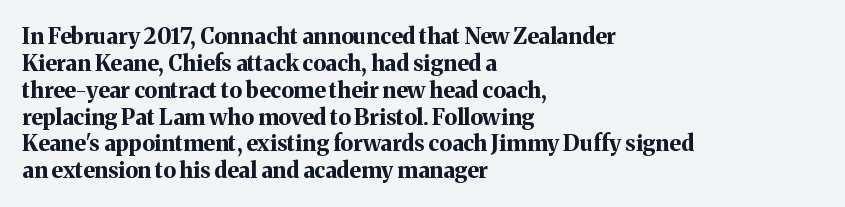
Q: Is the text bold? A: Yes.
Q: Is the text italic (slanted)? A: No, it is upright.
Q: Is the text underlined? A: No.
Q: How is the paragraph aligned? A: Left-aligned.
Q: Is the spacing between letters normal or unusually wide? A: Normal.
